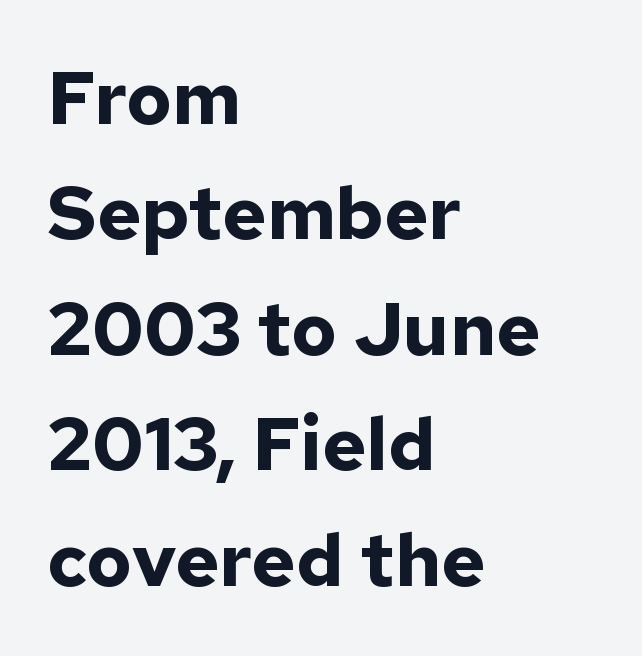
The image shows 75 px bold sans-serif type, upright; set left-aligned, normal line spacing (1.54x), normal letter spacing, not underlined; low stroke contrast and a medium x-height.
